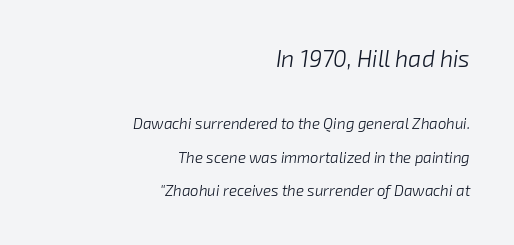
Q: Is the text bold? A: No.
Q: Is the text italic (slanted)? A: Yes, it leans right by about 8 degrees.
Q: Is the text underlined? A: No.
Q: How is the paragraph aligned? A: Right-aligned.
Q: Is the spacing between letters normal or unusually wide? A: Normal.
Q: Is the spacing between lines tight, normal or loose? A: Loose.
Q: Which block of text is set in a larger size, the first (top) or the second (bottom)? A: The first (top) one.
